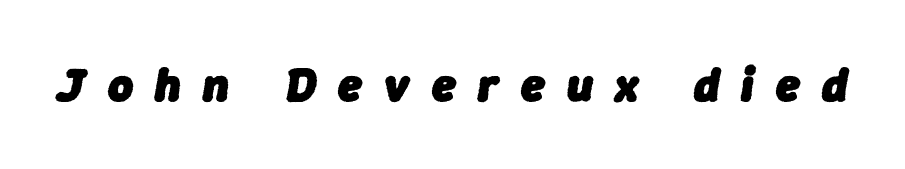
The image shows 48 px heavy type, italic (leaning right); set unusually wide letter spacing (+0.46 em), not underlined; low stroke contrast and a medium x-height.
